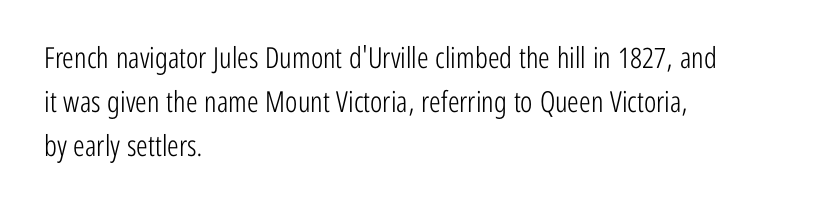
The image shows 29 px light, condensed sans-serif type, upright; set left-aligned, normal line spacing (1.51x), normal letter spacing, not underlined; low stroke contrast and a medium x-height.
